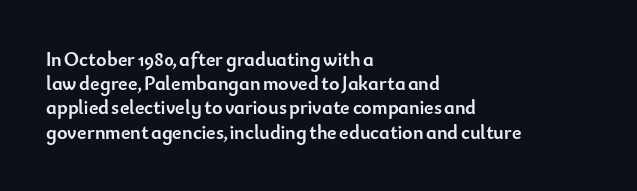
Descenders hang freely into open space. The paragraph has a hard left edge and a soft right edge. It's the straight-up-and-down kind of type. Observe the ordinary spacing: letters are neighbours, not strangers. Weight check: bold — yes, fully.
